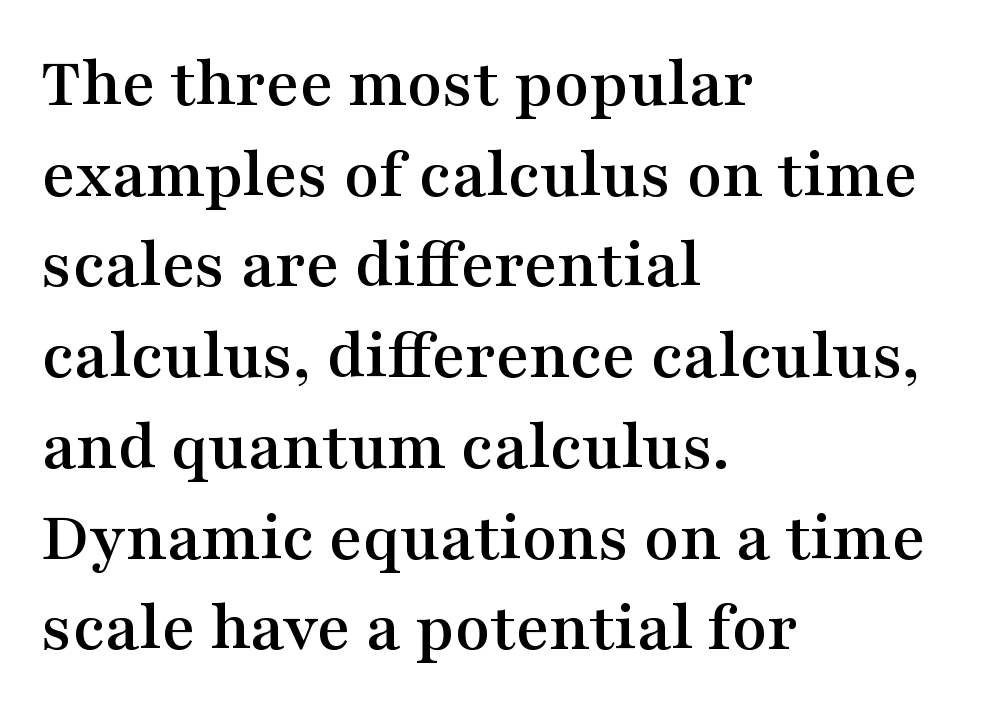
These lines stack with their left ends in a neat column. One glance says typical: line gaps are just what's usual. Decoration check: the copy has no underline. The face used here is rendered with its standard letterfit.
